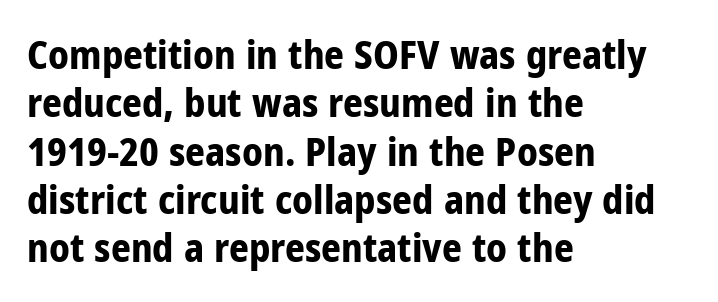
The image shows 39 px bold, condensed sans-serif type, upright; set left-aligned, line spacing 1.24x, normal letter spacing, not underlined; low stroke contrast and a medium x-height.
